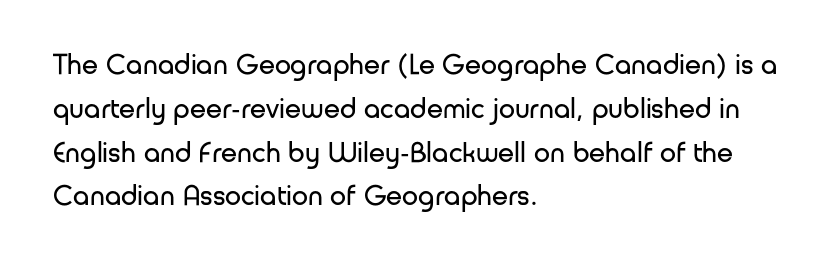
The image shows 29 px regular-weight sans-serif type, upright; set left-aligned, normal line spacing (1.51x), normal letter spacing, not underlined; low stroke contrast and a medium x-height.
